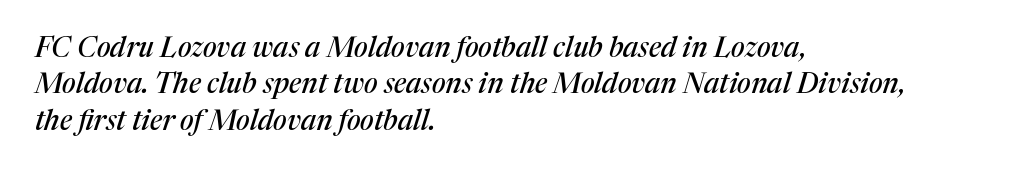
{"serif": "yes", "italic": "yes", "lean": "right", "slant_degrees": 17, "width": "normal", "stroke_contrast": "medium", "x_height": "medium", "monospaced": "no", "underline": "no", "align": "left", "line_spacing": "normal", "line_spacing_ratio": 1.3, "letter_spacing": "normal", "letter_spacing_em": 0.0, "glyph_px": 28}
